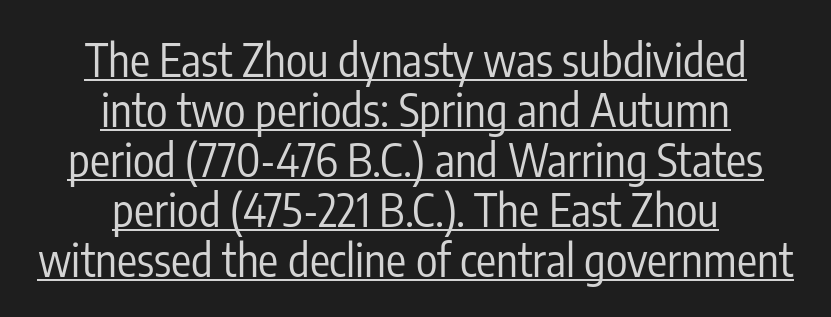
{"serif": "no", "italic": "no", "bold": "no", "weight": "regular", "width": "condensed", "stroke_contrast": "low", "x_height": "medium", "monospaced": "no", "underline": "yes", "align": "center", "line_spacing": "tight", "line_spacing_ratio": 1.11, "letter_spacing": "normal", "letter_spacing_em": 0.0, "glyph_px": 45}
